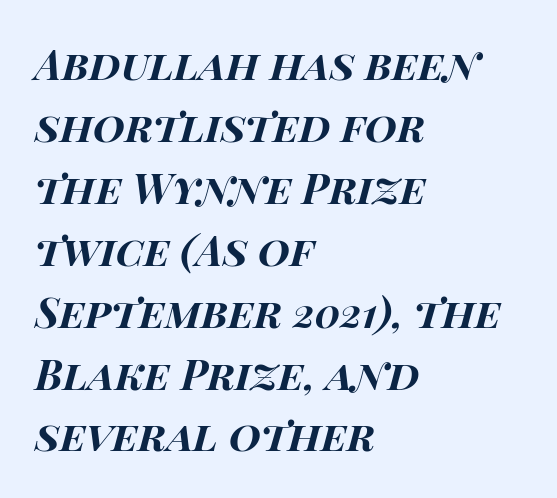
{"italic": "yes", "lean": "right", "slant_degrees": 15, "bold": "yes", "weight": "bold", "width": "wide", "stroke_contrast": "high", "x_height": "large", "monospaced": "no", "underline": "no", "align": "left", "line_spacing": "normal", "line_spacing_ratio": 1.51, "letter_spacing": "normal", "letter_spacing_em": 0.0, "glyph_px": 41}
